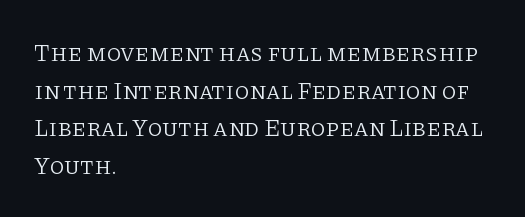
The image shows 24 px text type, upright; set left-aligned, normal line spacing (1.57x), normal letter spacing, not underlined.
